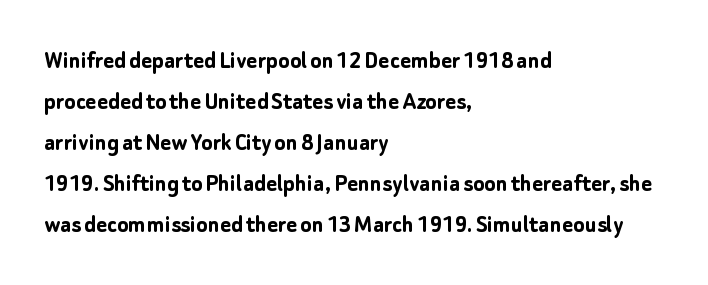
Standard letterfit; no display-style spreading of the glyphs. Compared with typical paragraphs, the rows here are spaced about the same. A bare baseline throughout the passage. Every stem runs plumb, perpendicular to the baseline. The typesetter chose a ragged-right arrangement here. The font is running at its bold setting.
